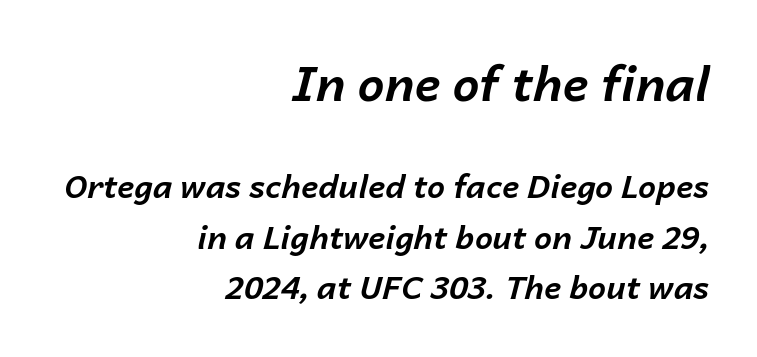
Q: Is the text bold? A: Yes.
Q: Is the text italic (slanted)? A: Yes, it leans right by about 14 degrees.
Q: Is the text underlined? A: No.
Q: How is the paragraph aligned? A: Right-aligned.
Q: Is the spacing between letters normal or unusually wide? A: Normal.
Q: Is the spacing between lines tight, normal or loose? A: Normal.
Q: Which block of text is set in a larger size, the first (top) or the second (bottom)? A: The first (top) one.
Q: Width (condensed, normal, or wide)? A: Normal.
Q: Stroke contrast? A: Low.
Q: x-height? A: Medium.
Q: Monospaced? A: No.
